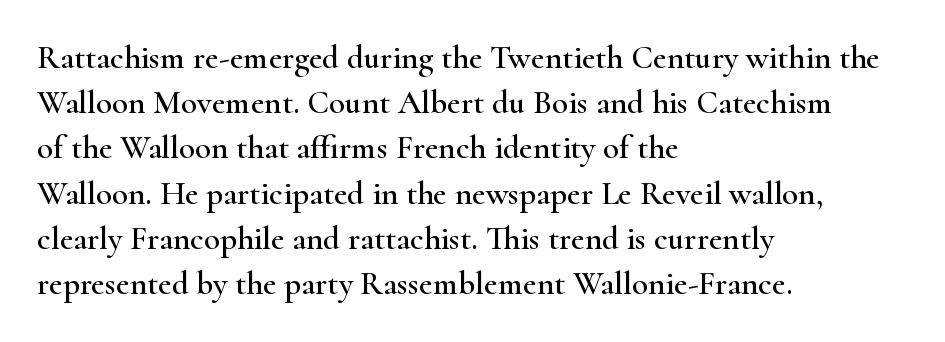
{"serif": "yes", "italic": "no", "width": "wide", "stroke_contrast": "high", "x_height": "small", "monospaced": "no", "underline": "no", "align": "left", "line_spacing": "normal", "line_spacing_ratio": 1.37, "letter_spacing": "normal", "letter_spacing_em": 0.0, "glyph_px": 33}
